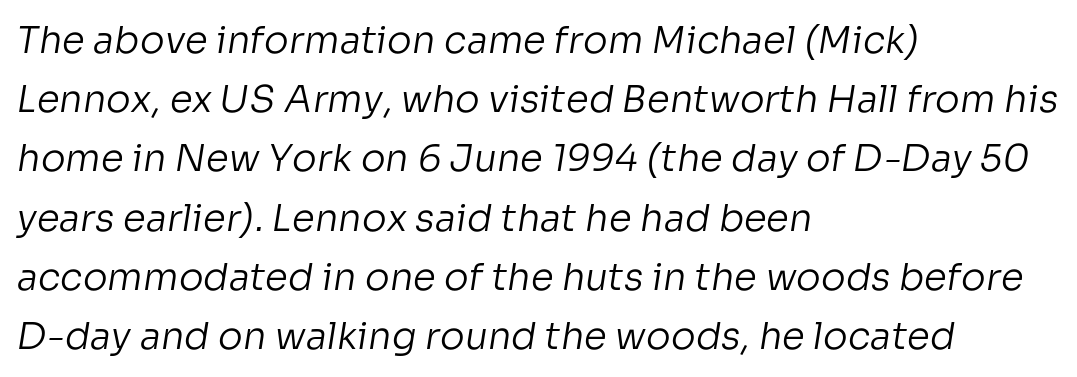
The image shows 37 px regular-weight sans-serif type; set left-aligned, normal line spacing (1.6x), normal letter spacing, not underlined; low stroke contrast and a medium x-height.
